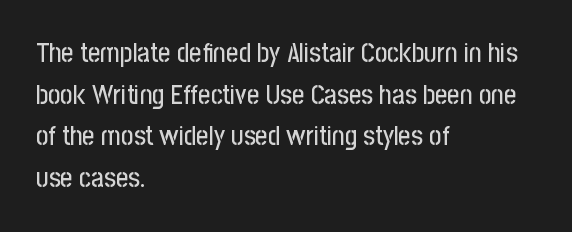
Q: Is the text italic (slanted)? A: No, it is upright.
Q: Is the text underlined? A: No.
Q: How is the paragraph aligned? A: Left-aligned.
Q: Is the spacing between letters normal or unusually wide? A: Normal.
Q: Is the spacing between lines tight, normal or loose? A: Normal.
